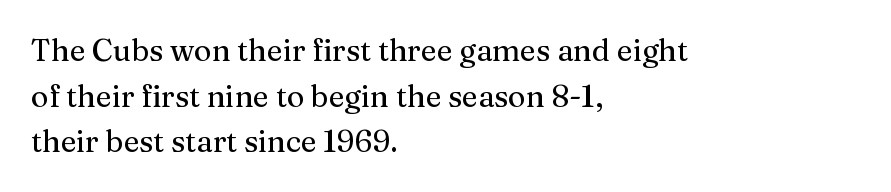
The image shows 30 px serif type, upright; set left-aligned, normal line spacing (1.52x), normal letter spacing, not underlined; medium stroke contrast and a medium x-height.
